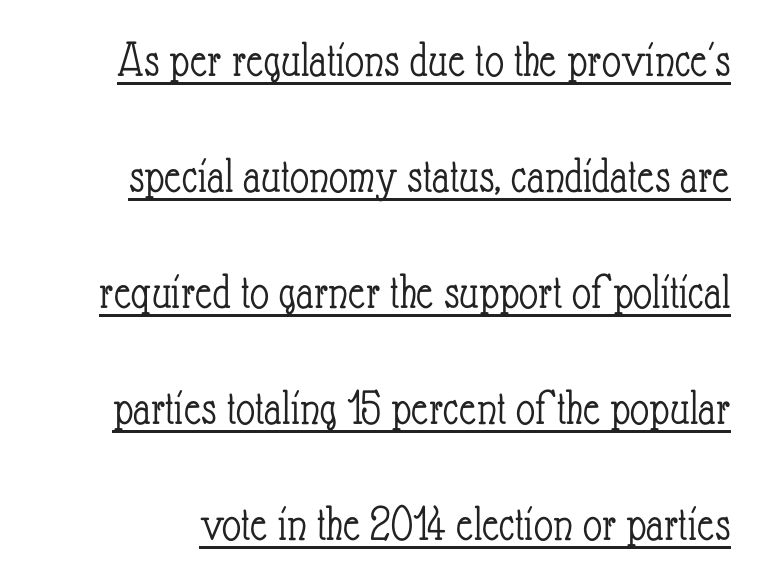
Vertically, the passage feels expansive, rows floating well apart. It's the straight-up-and-down kind of type. The characters are drawn with everyday or finer stroke widths. The rendered words wear a rule along their underside.
